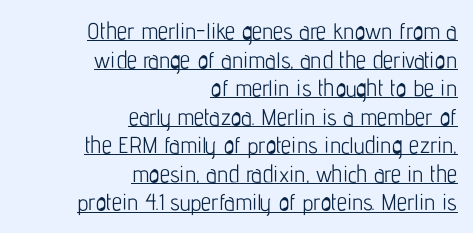
The image shows 23 px text type, upright; set right-aligned, line spacing 1.24x, normal letter spacing, underlined.
